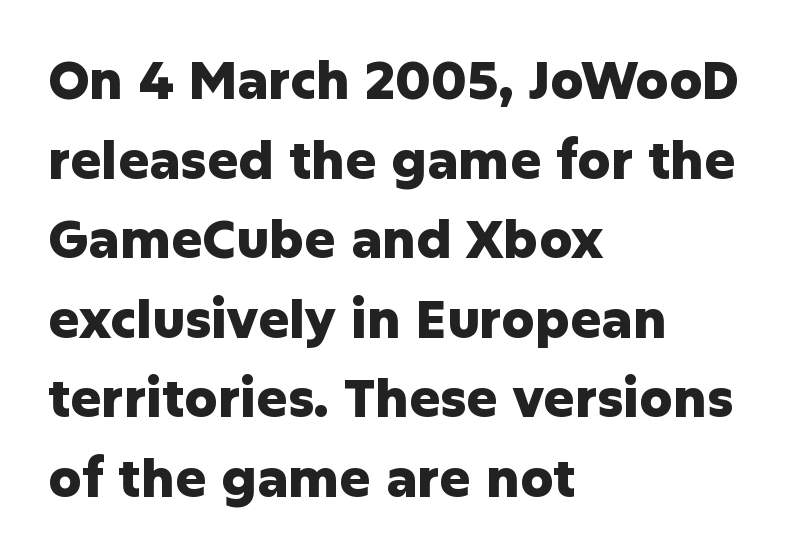
{"serif": "no", "italic": "no", "bold": "yes", "weight": "heavy", "width": "normal", "stroke_contrast": "low", "x_height": "medium", "monospaced": "no", "underline": "no", "align": "left", "line_spacing": "normal", "line_spacing_ratio": 1.53, "letter_spacing": "normal", "letter_spacing_em": 0.0, "glyph_px": 52}
